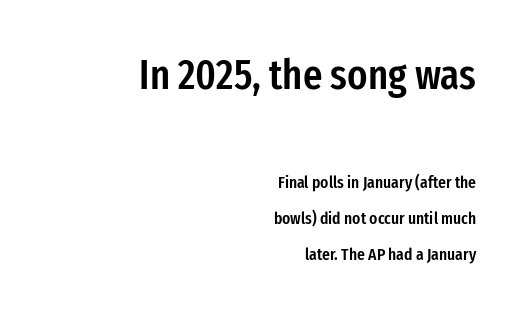
The image shows 42 px semibold, condensed sans-serif type, upright; set right-aligned, loose line spacing (2.13x), normal letter spacing, not underlined; the first (top) block is 2.47x larger; low stroke contrast and a medium x-height.
